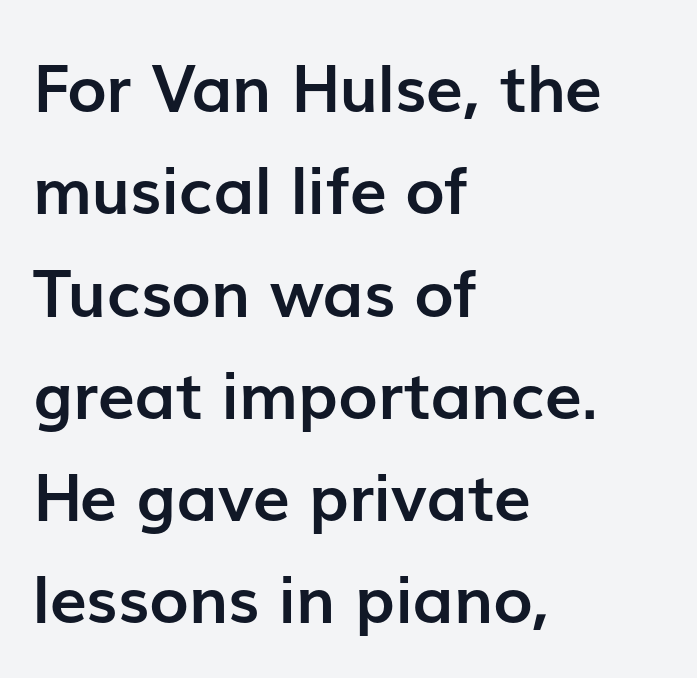
Q: Is the text bold? A: Yes.
Q: Is the text italic (slanted)? A: No, it is upright.
Q: Is the typeface a serif or a sans-serif typeface? A: Sans-serif.
Q: Is the text underlined? A: No.
Q: How is the paragraph aligned? A: Left-aligned.
Q: Is the spacing between letters normal or unusually wide? A: Normal.
Q: Is the spacing between lines tight, normal or loose? A: Normal.
Q: Width (condensed, normal, or wide)? A: Normal.
Q: Stroke contrast? A: Low.
Q: x-height? A: Medium.
Q: Monospaced? A: No.
